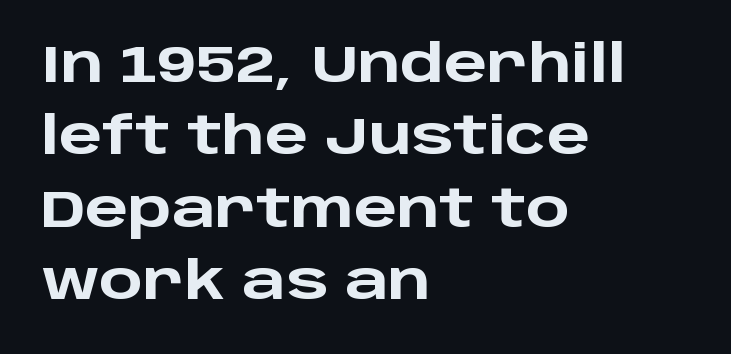
This is sans-serif lettering, the kind often seen on screens and signage. A clean baseline with only descenders dipping below it. Every character sits straight up, as roman type does. Horizontally, the lines are justified to the leading edge only.
